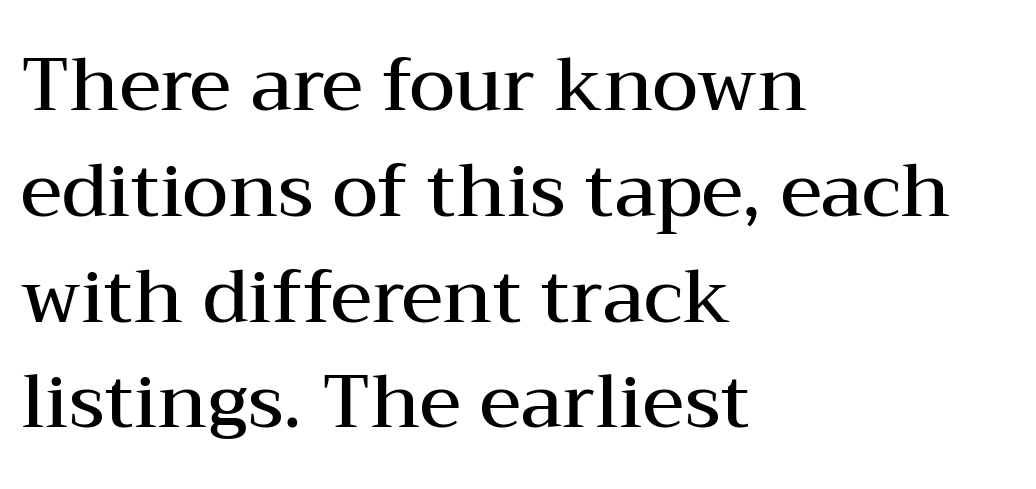
The leading is moderate, giving the passage an even texture. Tracking here is standard; glyphs follow each other at the usual distance. The compositor pushed each line to the left boundary. Heft: intermediate — a semibold.
